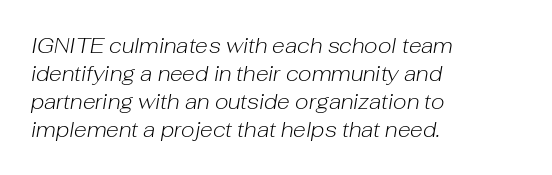
Q: Is the text bold? A: No.
Q: Is the text italic (slanted)? A: Yes, it leans right by about 10 degrees.
Q: Is the text underlined? A: No.
Q: How is the paragraph aligned? A: Left-aligned.
Q: Is the spacing between letters normal or unusually wide? A: Normal.
Q: Is the spacing between lines tight, normal or loose? A: Normal.
